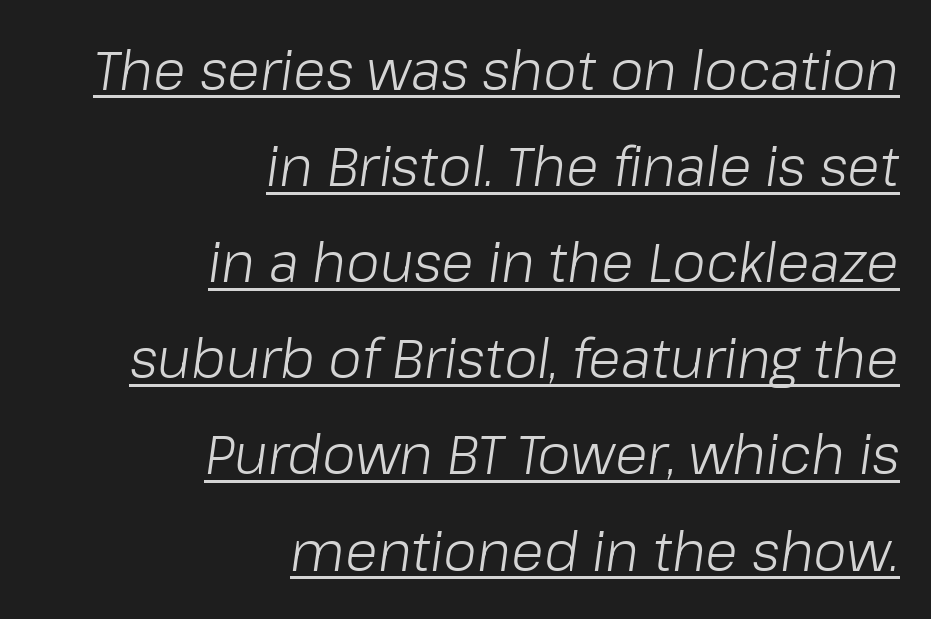
{"italic": "yes", "lean": "right", "slant_degrees": 8, "bold": "no", "weight": "light", "width": "normal", "stroke_contrast": "low", "x_height": "medium", "monospaced": "no", "underline": "yes", "align": "right", "line_spacing_ratio": 1.78, "letter_spacing": "normal", "letter_spacing_em": 0.0, "glyph_px": 54}
